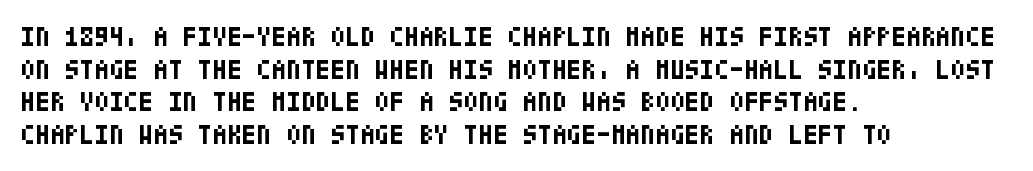
{"italic": "no", "bold": "yes", "underline": "no", "align": "left", "line_spacing_ratio": 1.21, "letter_spacing": "normal", "letter_spacing_em": 0.0, "glyph_px": 27}
